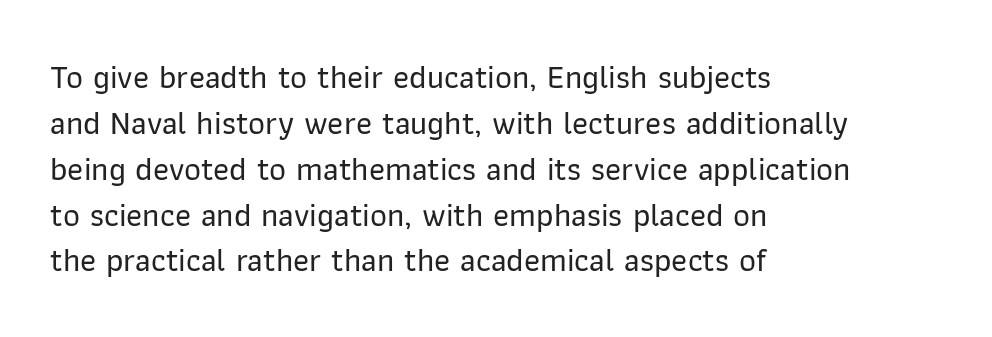
{"serif": "no", "italic": "no", "width": "normal", "stroke_contrast": "low", "x_height": "medium", "monospaced": "no", "underline": "no", "align": "left", "line_spacing": "normal", "line_spacing_ratio": 1.39, "letter_spacing": "normal", "letter_spacing_em": 0.0, "glyph_px": 33}
